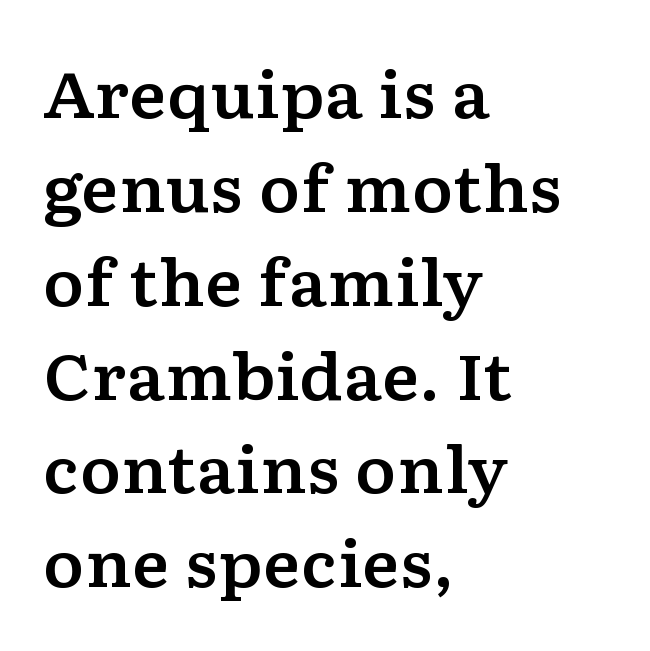
The image shows 63 px wide serif type, upright; set left-aligned, normal line spacing (1.49x), normal letter spacing, not underlined; low stroke contrast and a medium x-height.
